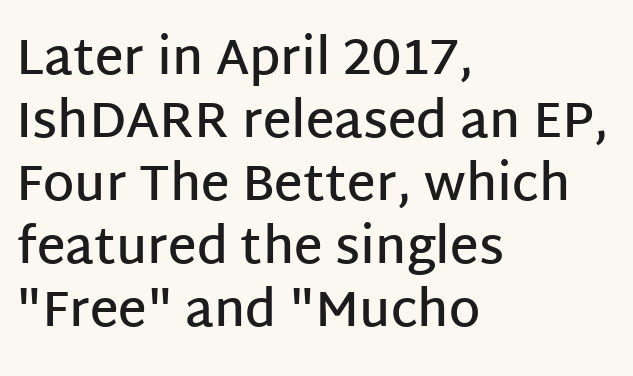
Q: Is the text bold? A: Semi-bold.
Q: Is the text italic (slanted)? A: No, it is upright.
Q: Is the typeface a serif or a sans-serif typeface? A: Sans-serif.
Q: Is the text underlined? A: No.
Q: How is the paragraph aligned? A: Left-aligned.
Q: Is the spacing between letters normal or unusually wide? A: Normal.
Q: Is the spacing between lines tight, normal or loose? A: Normal.
Q: Width (condensed, normal, or wide)? A: Normal.
Q: Stroke contrast? A: Low.
Q: x-height? A: Large.
Q: Monospaced? A: No.
